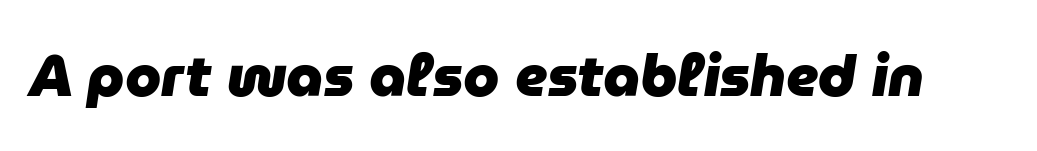
The image shows 58 px heavy type, italic (leaning right); set normal letter spacing, not underlined; low stroke contrast and a medium x-height.
